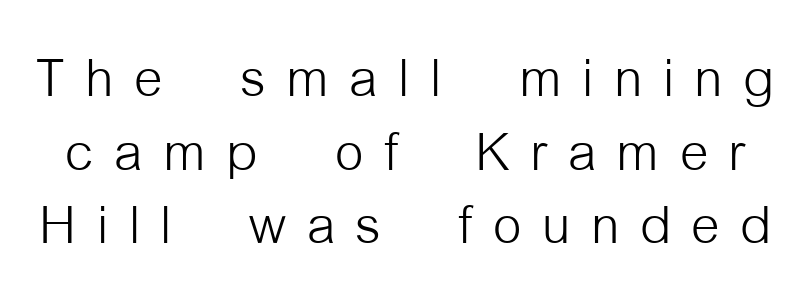
Q: Is the text bold? A: No.
Q: Is the text italic (slanted)? A: No, it is upright.
Q: Is the typeface a serif or a sans-serif typeface? A: Sans-serif.
Q: Is the text underlined? A: No.
Q: Is the spacing between letters normal or unusually wide? A: Unusually wide.
Q: Is the spacing between lines tight, normal or loose? A: Tight.
Q: Width (condensed, normal, or wide)? A: Condensed.
Q: Stroke contrast? A: Low.
Q: x-height? A: Medium.
Q: Monospaced? A: No.
